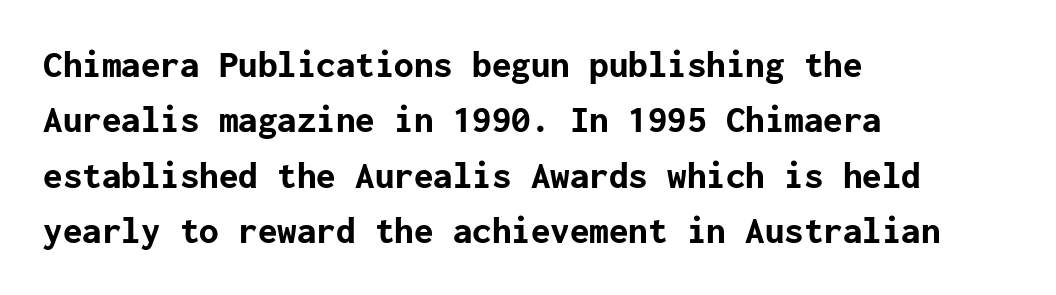
Alignment: flush left. Letterform terminals end flat and unadorned throughout the passage. Heavy, bold letterforms. Between one letter and the next there's only the usual sliver of space. Anything drawn beneath the words? Only blank space. A typesetter would call this leading conventional body-copy spacing.
